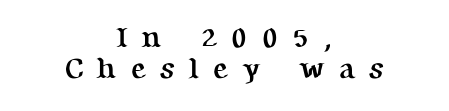
Tracking value appears strongly positive — letters spread wide. Notice how the passage keeps no hard edge, just a central spine. Letterform terminals end in serifs throughout the passage. The face used here is proportionally spaced, like ordinary book or web type. Whoever set this chose condensed vertical rhythm over breathing room.
